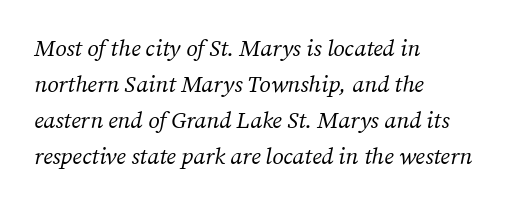
The image shows 23 px text type, italic (leaning right); set left-aligned, normal line spacing (1.57x), normal letter spacing, not underlined.
